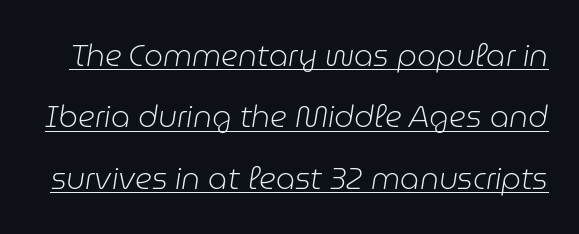
Like a heading marked for emphasis, these lines bear an underscore. Stroke mass is kept to a normal reading level or below. Words appear dense and cohesive because spacing is normal. The letters advance in unequal steps, a hallmark of proportional type. There's an unmistakable incline to the writing here. Leading: increased.
